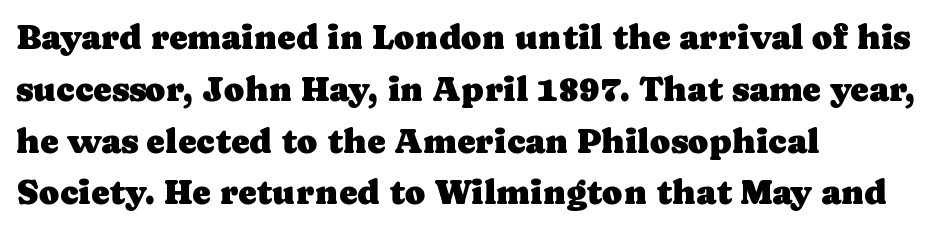
The image shows 35 px serif type, upright; set left-aligned, normal line spacing (1.48x), normal letter spacing, not underlined; low stroke contrast and a medium x-height.
